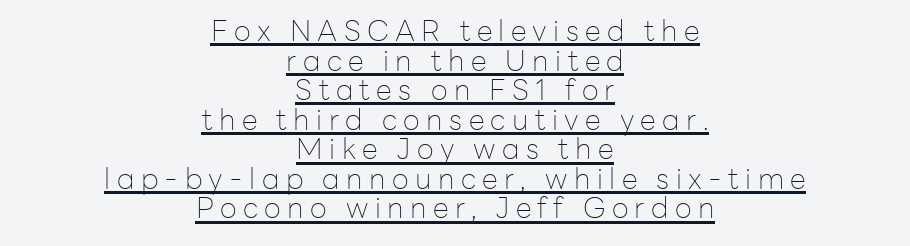
The image shows 29 px thin sans-serif type, upright; set centered, tight line spacing (1.02x), unusually wide letter spacing (+0.22 em), underlined; low stroke contrast and a medium x-height.
